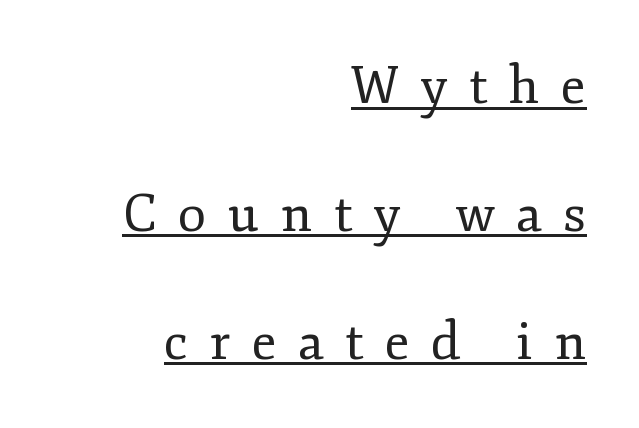
{"serif": "yes", "italic": "no", "bold": "no", "weight": "regular", "width": "normal", "stroke_contrast": "low", "x_height": "small", "monospaced": "no", "underline": "yes", "align": "right", "line_spacing": "loose", "line_spacing_ratio": 2.46, "letter_spacing": "wide", "letter_spacing_em": 0.41, "glyph_px": 52}
